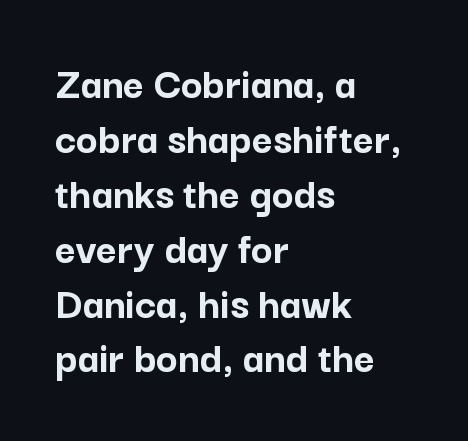
A typesetter would call this zero additional tracking. Strokes here are thick enough to call this a true bold. Notice how the passage keeps a crisp vertical edge on the left only. Rendered with straight, roman letterforms. A sans-serif font was chosen for this passage. Clear beneath every line of the passage.
